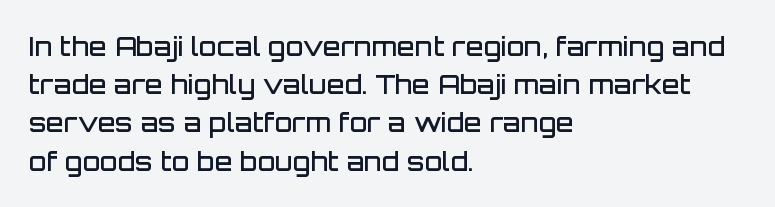
These lines keep a tight, regular rhythm from letter to letter. The rag falls on the right side of this text block. Glance below the letters and you will spot only blank space. Interline gaps are of average width in this sample.
